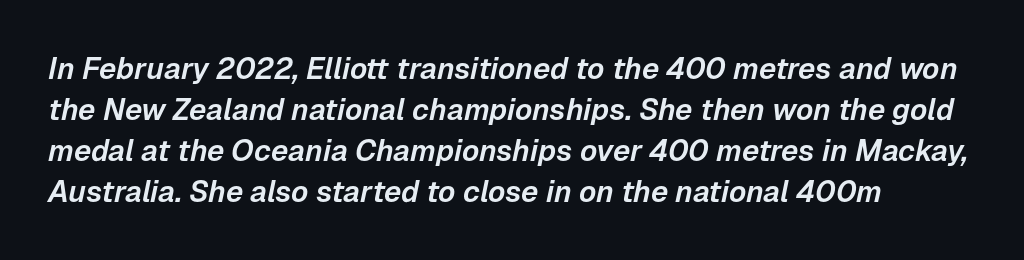
Each new line begins a customary step beneath the previous one. Tall strokes in this sample are angled rather than plumb. The rendering anchors every line to the left-hand side. The horizontal fit of the characters is conventional and even.
